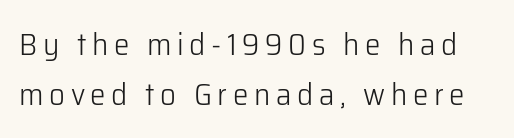
Q: Is the text bold? A: No.
Q: Is the text italic (slanted)? A: No, it is upright.
Q: Is the typeface a serif or a sans-serif typeface? A: Sans-serif.
Q: Is the text underlined? A: No.
Q: Is the spacing between lines tight, normal or loose? A: Normal.
Q: Width (condensed, normal, or wide)? A: Normal.
Q: Stroke contrast? A: Low.
Q: x-height? A: Medium.
Q: Monospaced? A: No.
